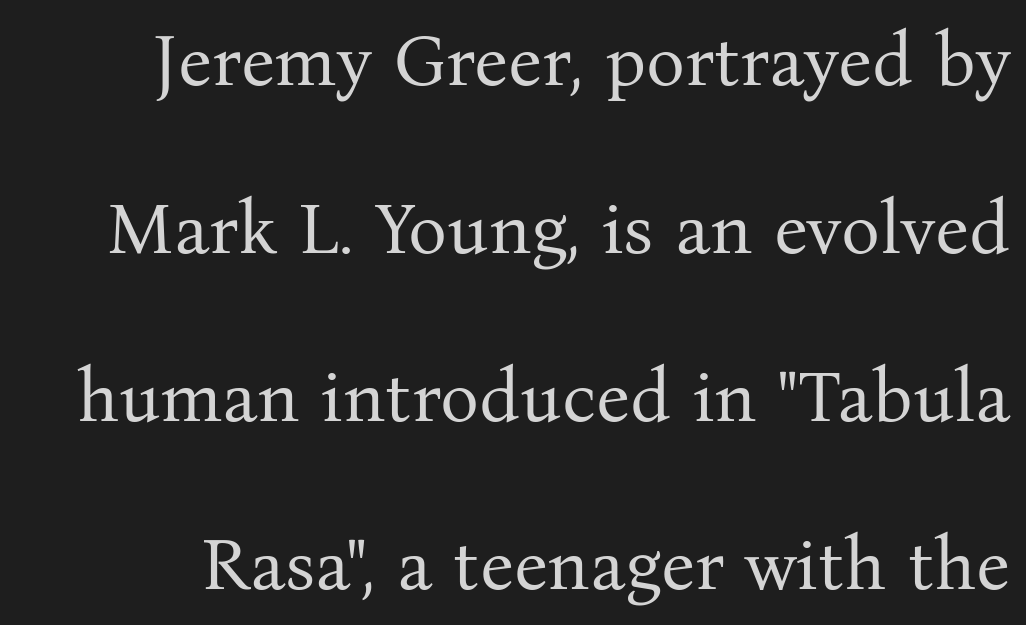
Q: Is the text bold? A: No.
Q: Is the text italic (slanted)? A: No, it is upright.
Q: Is the typeface a serif or a sans-serif typeface? A: Serif.
Q: Is the text underlined? A: No.
Q: Is the spacing between letters normal or unusually wide? A: Normal.
Q: Is the spacing between lines tight, normal or loose? A: Loose.
Q: Width (condensed, normal, or wide)? A: Normal.
Q: Stroke contrast? A: Medium.
Q: x-height? A: Medium.
Q: Monospaced? A: No.
